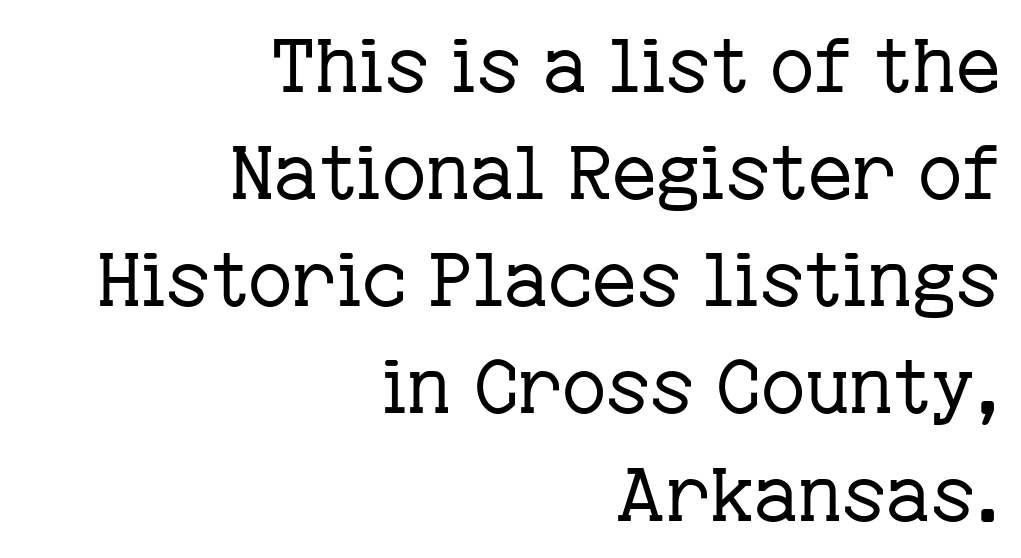
The image shows 76 px regular-weight serif type, upright; set right-aligned, normal line spacing (1.41x), normal letter spacing, not underlined; low stroke contrast and a medium x-height.
